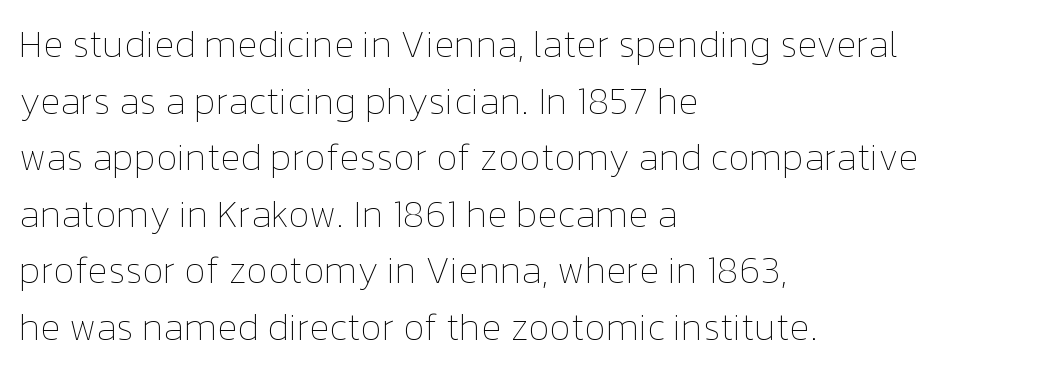
{"italic": "no", "bold": "no", "weight": "thin", "width": "normal", "stroke_contrast": "low", "x_height": "medium", "monospaced": "no", "underline": "no", "align": "left", "line_spacing": "normal", "line_spacing_ratio": 1.49, "letter_spacing": "normal", "letter_spacing_em": 0.0, "glyph_px": 38}
